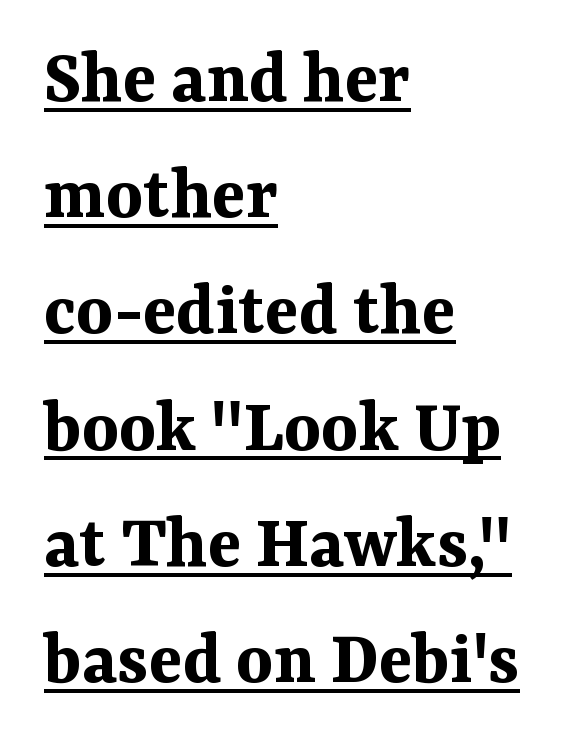
Q: Is the text bold? A: Yes.
Q: Is the text italic (slanted)? A: No, it is upright.
Q: Is the typeface a serif or a sans-serif typeface? A: Serif.
Q: Is the text underlined? A: Yes.
Q: How is the paragraph aligned? A: Left-aligned.
Q: Is the spacing between letters normal or unusually wide? A: Normal.
Q: Is the spacing between lines tight, normal or loose? A: Normal.
Q: Width (condensed, normal, or wide)? A: Normal.
Q: Stroke contrast? A: Medium.
Q: x-height? A: Medium.
Q: Monospaced? A: No.
